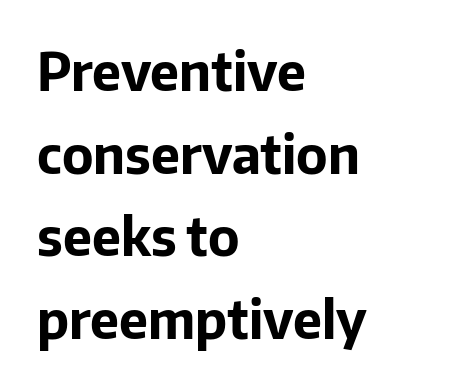
The image shows 52 px bold sans-serif type, upright; set left-aligned, normal line spacing (1.59x), normal letter spacing, not underlined; low stroke contrast and a medium x-height.
